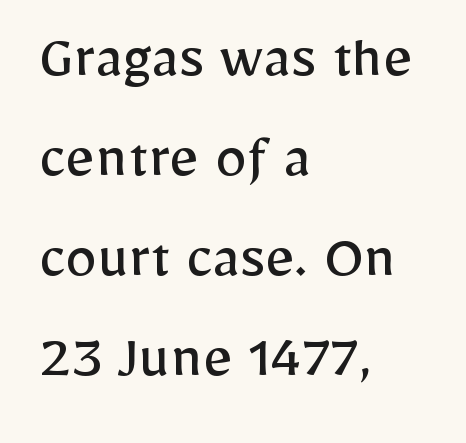
Q: Is the text bold? A: No.
Q: Is the text italic (slanted)? A: No, it is upright.
Q: Is the typeface a serif or a sans-serif typeface? A: Sans-serif.
Q: Is the text underlined? A: No.
Q: How is the paragraph aligned? A: Left-aligned.
Q: Is the spacing between letters normal or unusually wide? A: Normal.
Q: Is the spacing between lines tight, normal or loose? A: Normal.
Q: Width (condensed, normal, or wide)? A: Normal.
Q: Stroke contrast? A: Low.
Q: x-height? A: Medium.
Q: Monospaced? A: No.
